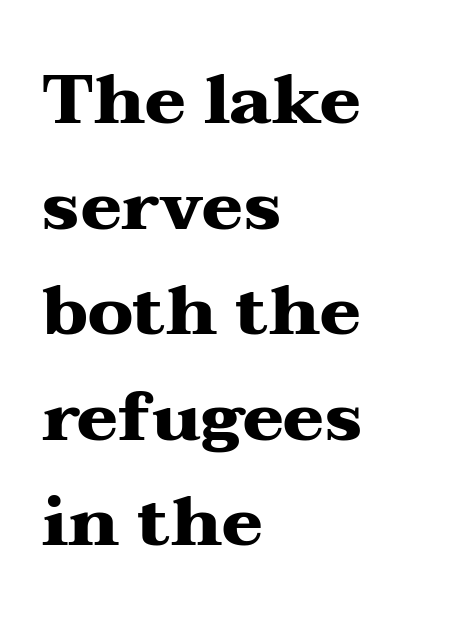
Q: Is the text bold? A: Yes.
Q: Is the text italic (slanted)? A: No, it is upright.
Q: Is the typeface a serif or a sans-serif typeface? A: Serif.
Q: Is the text underlined? A: No.
Q: How is the paragraph aligned? A: Left-aligned.
Q: Is the spacing between letters normal or unusually wide? A: Normal.
Q: Is the spacing between lines tight, normal or loose? A: Normal.
Q: Width (condensed, normal, or wide)? A: Wide.
Q: Stroke contrast? A: Medium.
Q: x-height? A: Medium.
Q: Monospaced? A: No.
